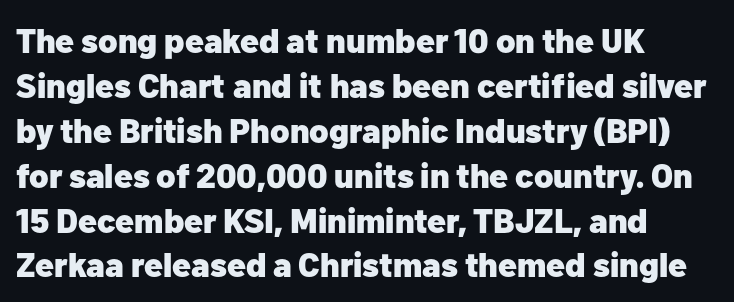
Q: Is the text bold? A: Yes.
Q: Is the text italic (slanted)? A: No, it is upright.
Q: Is the typeface a serif or a sans-serif typeface? A: Sans-serif.
Q: Is the text underlined? A: No.
Q: How is the paragraph aligned? A: Left-aligned.
Q: Is the spacing between letters normal or unusually wide? A: Normal.
Q: Is the spacing between lines tight, normal or loose? A: Normal.
Q: Width (condensed, normal, or wide)? A: Normal.
Q: Stroke contrast? A: Low.
Q: x-height? A: Medium.
Q: Monospaced? A: No.
